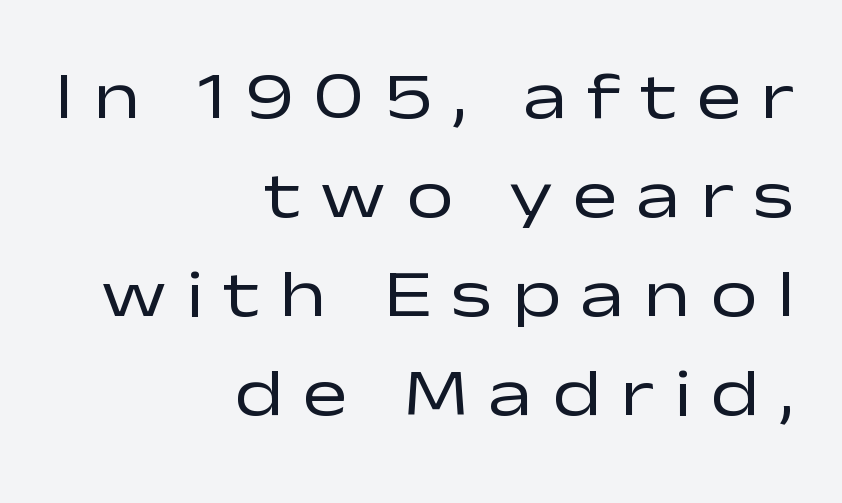
{"serif": "no", "italic": "no", "bold": "no", "weight": "regular", "width": "wide", "stroke_contrast": "low", "x_height": "medium", "monospaced": "no", "underline": "no", "align": "right", "line_spacing": "normal", "line_spacing_ratio": 1.48, "letter_spacing": "wide", "letter_spacing_em": 0.29, "glyph_px": 67}
